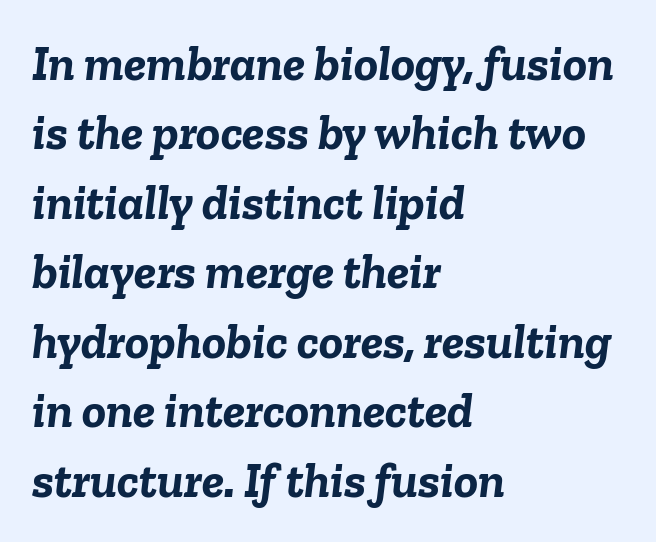
Q: Is the text bold? A: Yes.
Q: Is the text italic (slanted)? A: Yes, it leans right by about 6 degrees.
Q: Is the text underlined? A: No.
Q: How is the paragraph aligned? A: Left-aligned.
Q: Is the spacing between letters normal or unusually wide? A: Normal.
Q: Is the spacing between lines tight, normal or loose? A: Normal.
Q: Width (condensed, normal, or wide)? A: Normal.
Q: Stroke contrast? A: Low.
Q: x-height? A: Medium.
Q: Monospaced? A: No.
